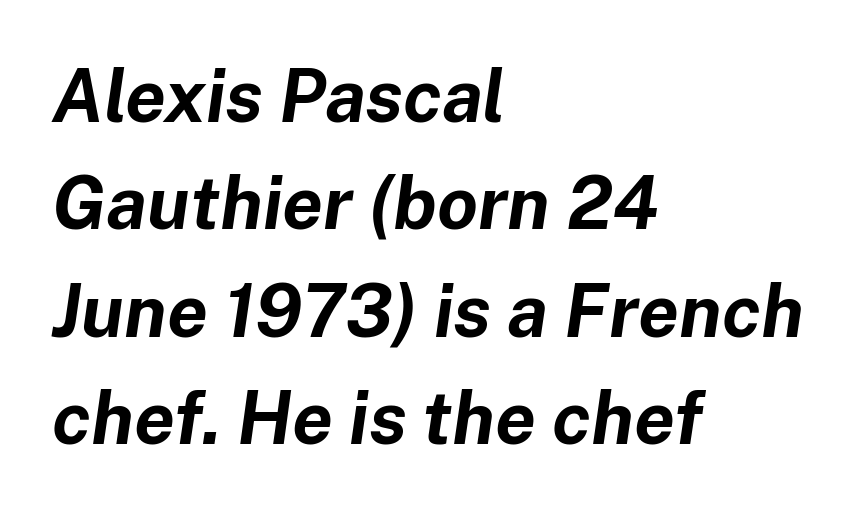
{"italic": "yes", "lean": "right", "slant_degrees": 8, "bold": "yes", "weight": "bold", "width": "normal", "stroke_contrast": "low", "x_height": "medium", "monospaced": "no", "underline": "no", "align": "left", "line_spacing": "normal", "line_spacing_ratio": 1.47, "letter_spacing": "normal", "letter_spacing_em": 0.0, "glyph_px": 73}
